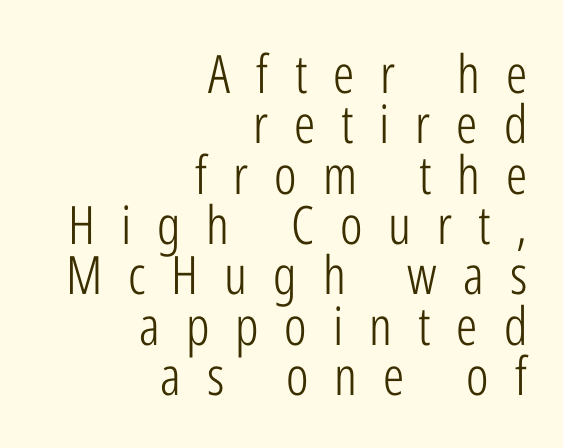
Q: Is the text bold? A: No.
Q: Is the text italic (slanted)? A: No, it is upright.
Q: Is the typeface a serif or a sans-serif typeface? A: Sans-serif.
Q: Is the text underlined? A: No.
Q: How is the paragraph aligned? A: Right-aligned.
Q: Is the spacing between letters normal or unusually wide? A: Unusually wide.
Q: Is the spacing between lines tight, normal or loose? A: Tight.
Q: Width (condensed, normal, or wide)? A: Condensed.
Q: Stroke contrast? A: Low.
Q: x-height? A: Medium.
Q: Monospaced? A: No.
